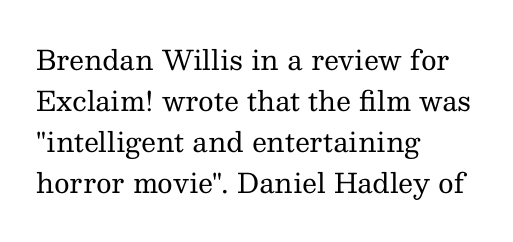
{"italic": "no", "bold": "no", "underline": "no", "align": "left", "line_spacing": "normal", "line_spacing_ratio": 1.52, "letter_spacing": "normal", "letter_spacing_em": 0.0, "glyph_px": 27}
